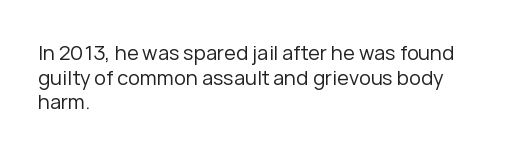
Casual observation: everything's shoved over to the left. This is not heavy type; no bold has been used. Italic? Not at all — the glyphs are vertical. The space beneath each line is pristine and unruled. No extra tracking has been applied to these lines.
